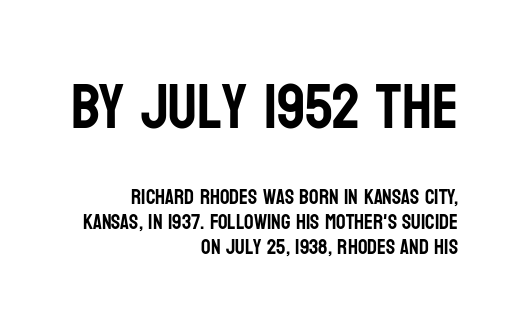
A typesetter would mark this as roman, not italic. The rag falls on the left side of this text block. The type family on display is of the sans-serif kind. Beneath every word, the page is bare. These lines are rendered in a variable-pitch font. The designer gave the opening block more size than the closing block.
